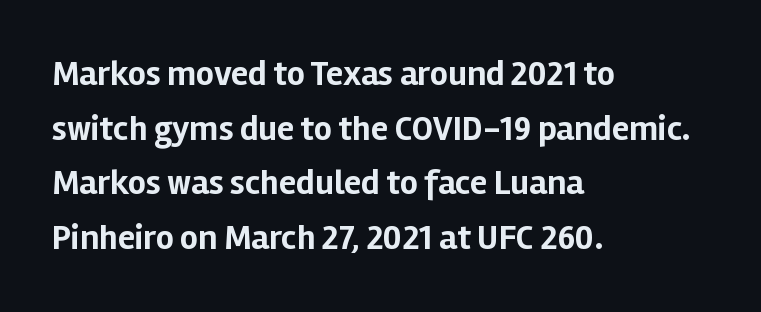
Students, this is bold: see how much ink each stroke carries. Type style note: lacks serifs. Quick note: interline space is typical. Just letters on the line, the space beneath them empty. Between one letter and the next there's only the usual sliver of space. This sample has the flowing, uneven cadence of proportional lettering.
